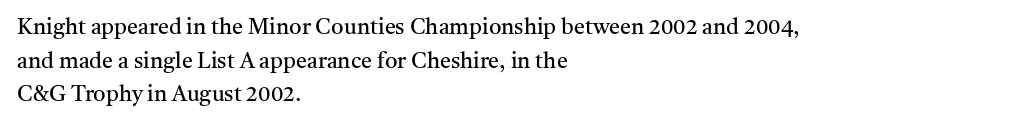
{"italic": "no", "bold": "no", "underline": "no", "align": "left", "line_spacing": "normal", "line_spacing_ratio": 1.53, "letter_spacing": "normal", "letter_spacing_em": 0.0, "glyph_px": 22}
